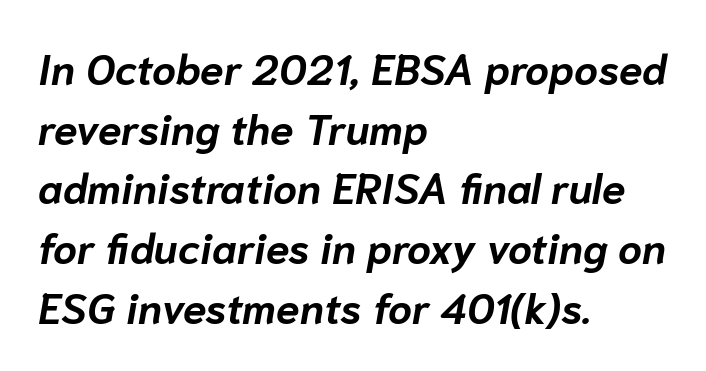
{"italic": "yes", "lean": "right", "slant_degrees": 10, "bold": "yes", "weight": "bold", "width": "normal", "stroke_contrast": "low", "x_height": "medium", "monospaced": "no", "underline": "no", "align": "left", "line_spacing": "normal", "line_spacing_ratio": 1.42, "letter_spacing": "normal", "letter_spacing_em": 0.0, "glyph_px": 42}
